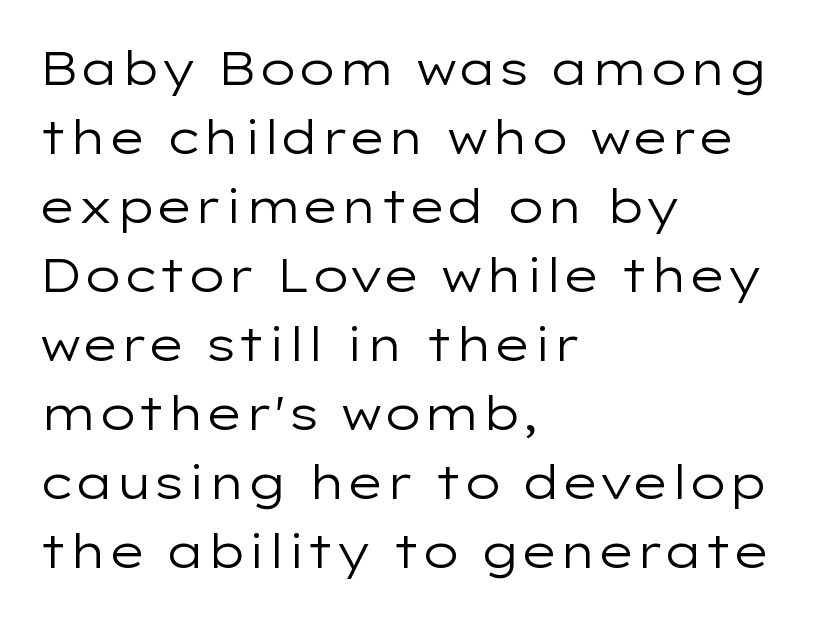
The image shows 46 px regular-weight, wide sans-serif type, upright; set left-aligned, normal line spacing (1.5x), normal letter spacing, not underlined; low stroke contrast and a medium x-height.
